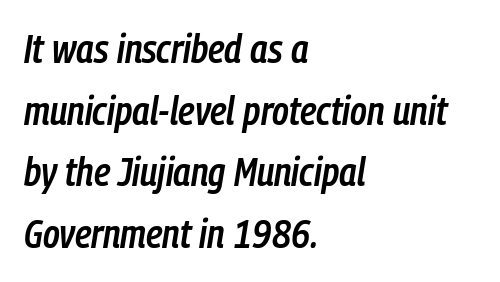
The image shows 40 px semibold, condensed type, italic (leaning right); set left-aligned, normal line spacing (1.54x), normal letter spacing, not underlined; low stroke contrast and a medium x-height.
